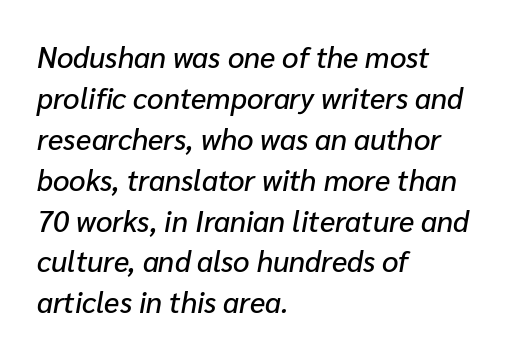
Characters follow at the spacing the type designer built in. These lines are set flush left with a ragged right edge. Words float on clear page, feet unadorned. Observe the lean: these are italic letterforms. The lines sit at an ordinary, default distance from one another. Looks like regular typesetting: each glyph gets only the width it needs.
